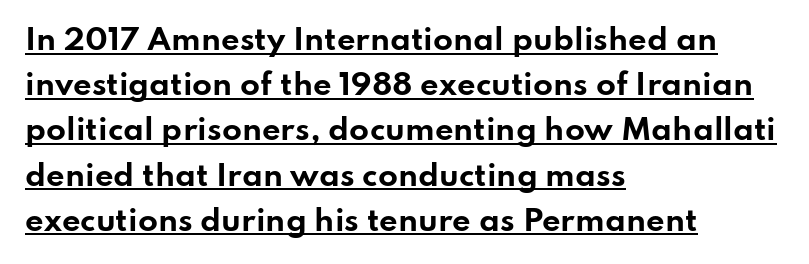
Q: Is the text bold? A: Yes.
Q: Is the text italic (slanted)? A: No, it is upright.
Q: Is the typeface a serif or a sans-serif typeface? A: Sans-serif.
Q: Is the text underlined? A: Yes.
Q: How is the paragraph aligned? A: Left-aligned.
Q: Is the spacing between letters normal or unusually wide? A: Normal.
Q: Is the spacing between lines tight, normal or loose? A: Normal.
Q: Width (condensed, normal, or wide)? A: Wide.
Q: Stroke contrast? A: Low.
Q: x-height? A: Small.
Q: Monospaced? A: No.
